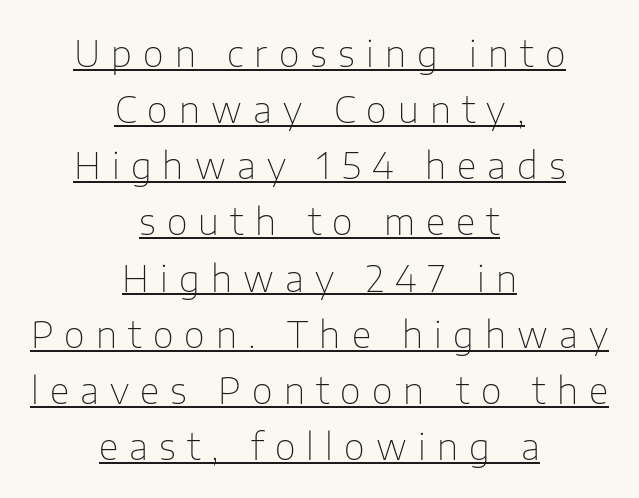
The image shows 36 px thin sans-serif type, upright; set centered, normal line spacing (1.56x), unusually wide letter spacing (+0.31 em), underlined; low stroke contrast and a medium x-height.
